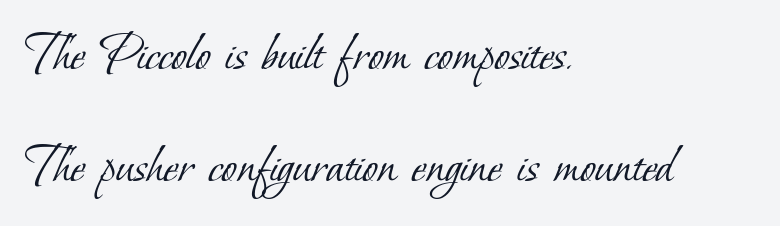
Each letter keeps its own natural width here, so spacing adapts to shape. Inter-character spacing is left at the font's built-in metrics. Observe the serifs anchoring each vertical stroke in this sample. The passage is arranged the way most books set body copy — flush left.
